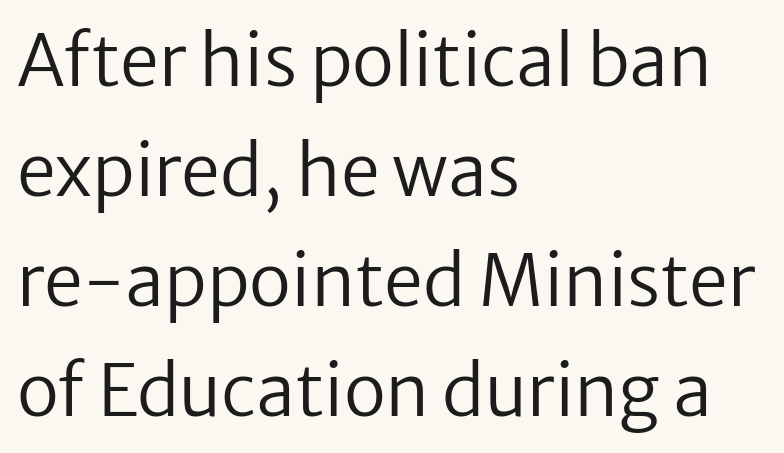
Nobody drew a line under any word here. Italic: no, the glyphs are upright roman. The setting favours the left margin, as ordinary paragraphs usually do. Does the leading feel generous? No, just average. Does extra space separate the letters? No, they use regular spacing. A typesetter would call this proportional, since set widths differ per character.
